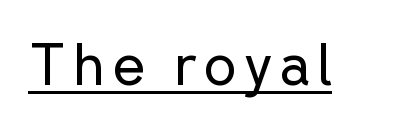
The image shows 57 px regular-weight sans-serif type, upright; set underlined; low stroke contrast and a medium x-height.
